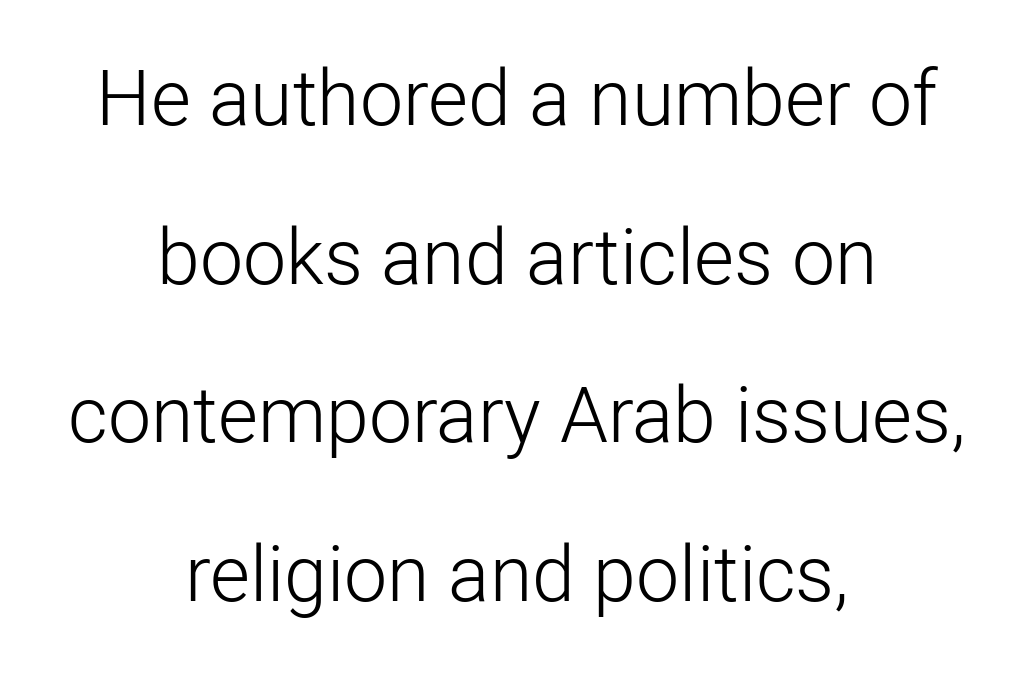
{"serif": "no", "italic": "no", "bold": "no", "weight": "light", "width": "normal", "stroke_contrast": "low", "x_height": "medium", "monospaced": "no", "underline": "no", "align": "center", "line_spacing": "loose", "line_spacing_ratio": 2.06, "letter_spacing": "normal", "letter_spacing_em": 0.0, "glyph_px": 77}
